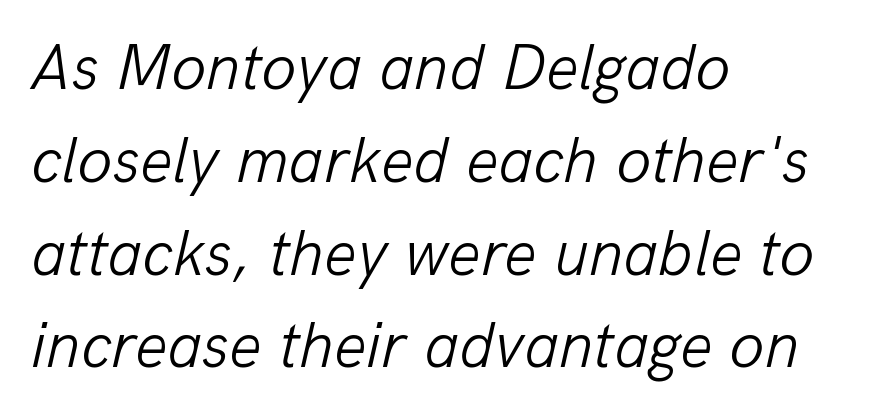
Observe the lean: these are italic letterforms. The space between consecutive lines is moderate. The text block is weighted toward the left margin, trailing off unevenly rightward. The string is rendered with underlining switched off. These lines are rendered in a variable-pitch font. Glyph-to-glyph distance matches everyday printed text.
